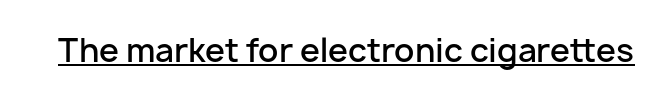
The string is rendered with underlining switched on. Grotesque or geometric, the face here clearly has no serifs. The letters sit at their default tracking, neither squeezed nor spread. This sample has the flowing, uneven cadence of proportional lettering. Nope, not italic — everything's standing straight. Caption: semibold face, moderately heavy strokes.
